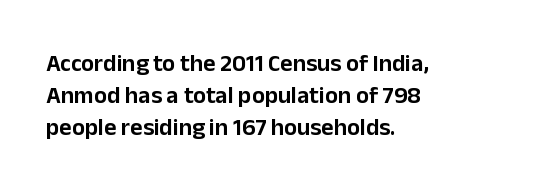
Q: Is the text italic (slanted)? A: No, it is upright.
Q: Is the text underlined? A: No.
Q: How is the paragraph aligned? A: Left-aligned.
Q: Is the spacing between letters normal or unusually wide? A: Normal.
Q: Is the spacing between lines tight, normal or loose? A: Normal.
